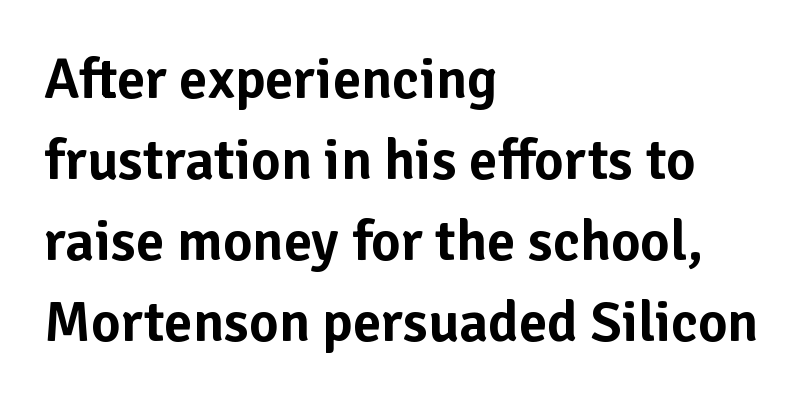
The image shows 57 px sans-serif type, upright; set left-aligned, normal line spacing (1.42x), normal letter spacing, not underlined; low stroke contrast and a medium x-height.
